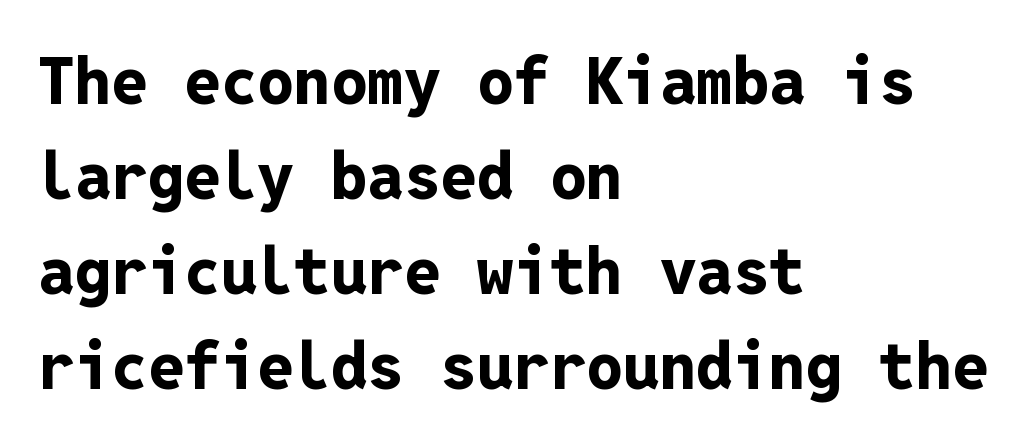
Each new line begins a customary step beneath the previous one. Glyph-to-glyph distance matches everyday printed text. The space directly below the letters is spotless. You could count columns in this text — the font is strictly monospaced. Unlike a traditional serif, this face leaves its strokes unadorned. The font is running at its bold setting.
